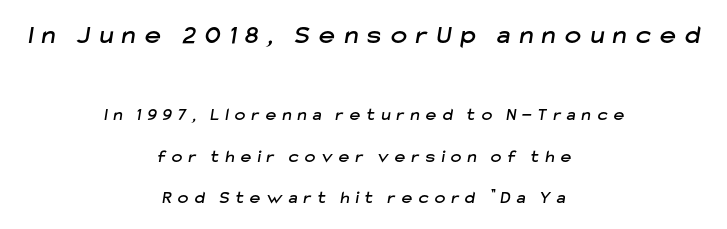
These lines stack symmetrically, like a column narrowing and widening about its center. The letters are spread apart with noticeably loose tracking. Leading is clearly above the norm, producing a sparse column. Plain, unruled lines of type. In this sample the first text group is rendered at the bigger scale.
